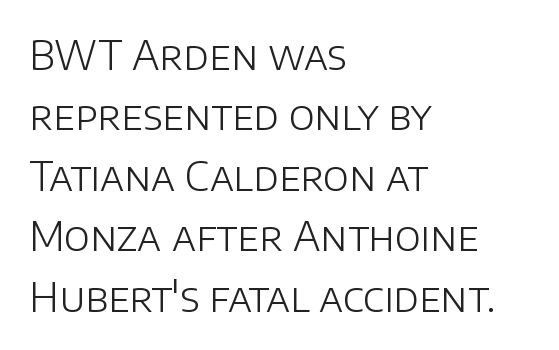
Compared with a typical body face, this is equally light or lighter still. The letterforms sit shoulder to shoulder at normal distance. Designer's note — italics off, roman on. The typeface chosen for these lines omits serifs. You could not count columns in this text — the font is proportionally spaced.
